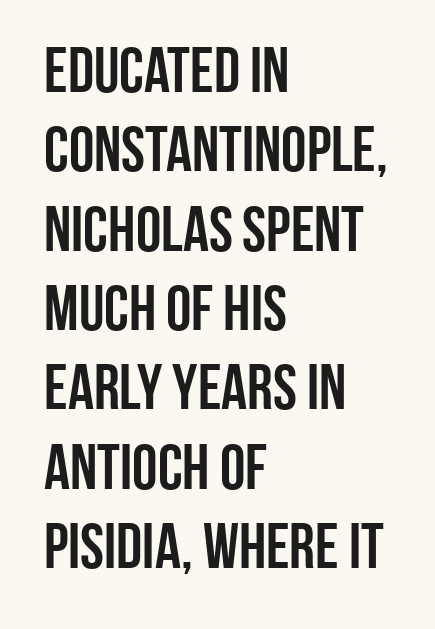
{"serif": "no", "italic": "no", "width": "condensed", "stroke_contrast": "low", "x_height": "large", "monospaced": "no", "underline": "no", "align": "left", "line_spacing_ratio": 1.24, "letter_spacing": "normal", "letter_spacing_em": 0.0, "glyph_px": 64}
